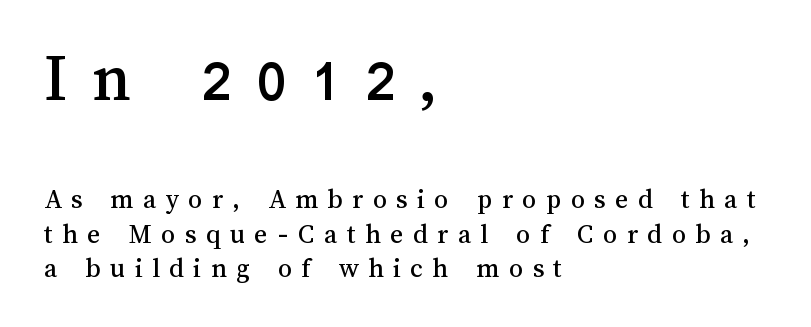
The image shows 70 px text type, upright; set left-aligned, line spacing 1.22x, unusually wide letter spacing (+0.34 em), not underlined; the first (top) block is 2.5x larger; medium stroke contrast and a medium x-height.
